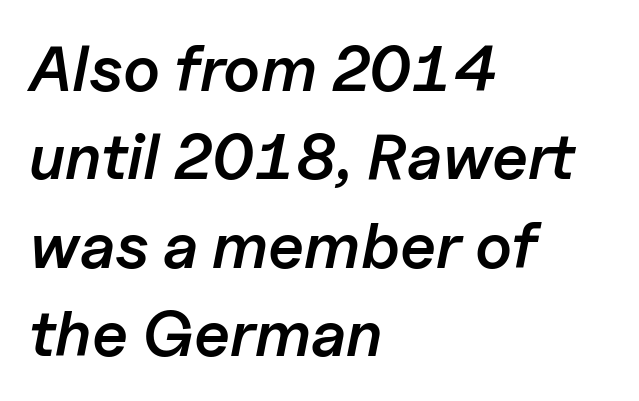
The image shows 64 px semibold type, italic (leaning right); set left-aligned, normal line spacing (1.38x), normal letter spacing, not underlined; low stroke contrast and a medium x-height.
